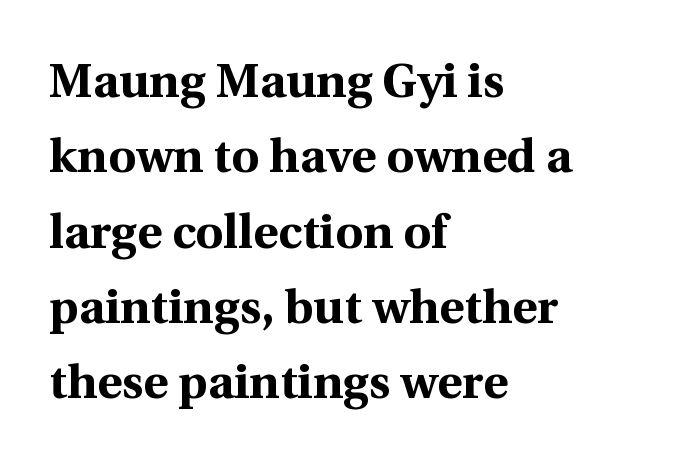
{"serif": "yes", "italic": "no", "bold": "yes", "weight": "bold", "width": "normal", "x_height": "medium", "monospaced": "no", "underline": "no", "align": "left", "line_spacing": "normal", "line_spacing_ratio": 1.57, "letter_spacing": "normal", "letter_spacing_em": 0.0, "glyph_px": 48}
